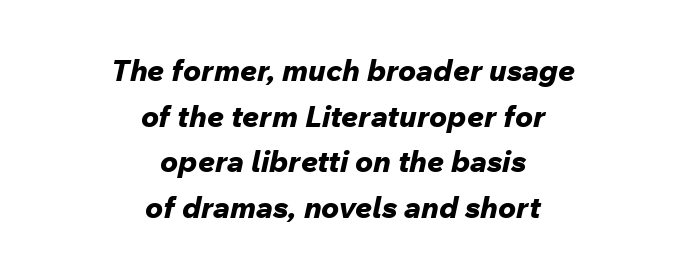
Q: Is the text bold? A: Yes.
Q: Is the text italic (slanted)? A: Yes, it leans right by about 12 degrees.
Q: Is the text underlined? A: No.
Q: How is the paragraph aligned? A: Centered.
Q: Is the spacing between letters normal or unusually wide? A: Normal.
Q: Is the spacing between lines tight, normal or loose? A: Normal.
Q: Width (condensed, normal, or wide)? A: Normal.
Q: Stroke contrast? A: Low.
Q: x-height? A: Medium.
Q: Monospaced? A: No.
